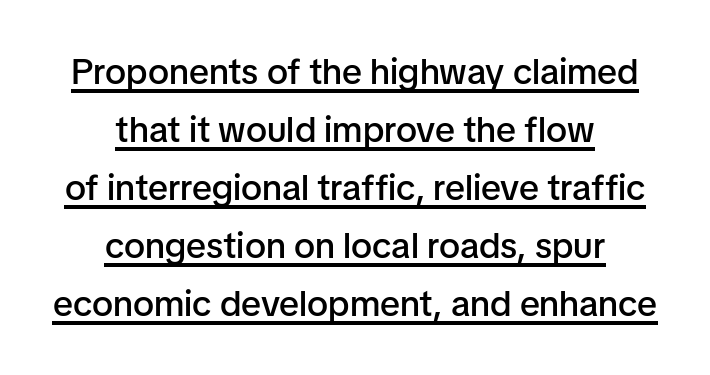
Q: Is the text bold? A: Semi-bold.
Q: Is the text italic (slanted)? A: No, it is upright.
Q: Is the typeface a serif or a sans-serif typeface? A: Sans-serif.
Q: Is the text underlined? A: Yes.
Q: How is the paragraph aligned? A: Centered.
Q: Is the spacing between letters normal or unusually wide? A: Normal.
Q: Is the spacing between lines tight, normal or loose? A: Normal.
Q: Width (condensed, normal, or wide)? A: Normal.
Q: Stroke contrast? A: Low.
Q: x-height? A: Medium.
Q: Monospaced? A: No.
